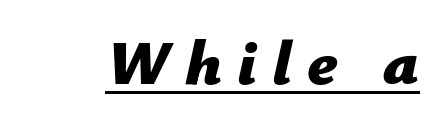
{"italic": "yes", "lean": "right", "slant_degrees": 12, "bold": "yes", "weight": "bold", "width": "normal", "stroke_contrast": "low", "x_height": "medium", "monospaced": "no", "underline": "yes", "letter_spacing": "wide", "letter_spacing_em": 0.24, "glyph_px": 64}
